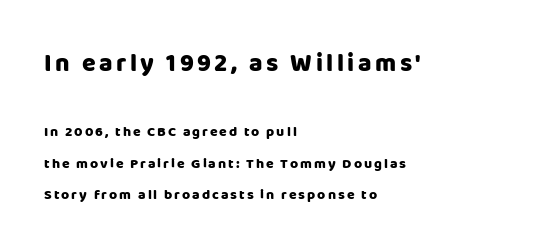
Strokes here are thick enough to call this a true bold. Nope, not italic — everything's standing straight. Quick note: interline space is abundant. The words here are not underlined. These lines are set flush left with a ragged right edge.
